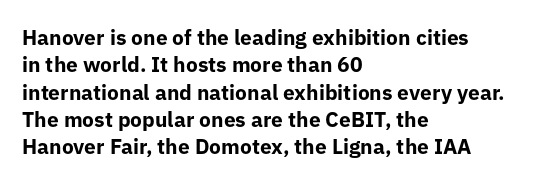
The image shows 21 px bold type, upright; set left-aligned, normal line spacing (1.3x), normal letter spacing, not underlined.
